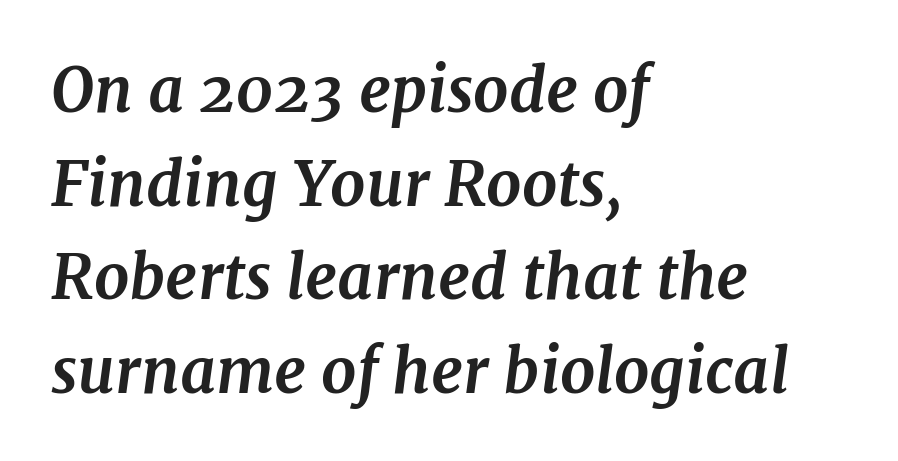
Q: Is the text bold? A: Yes.
Q: Is the text italic (slanted)? A: Yes, it leans right by about 7 degrees.
Q: Is the typeface a serif or a sans-serif typeface? A: Serif.
Q: Is the text underlined? A: No.
Q: How is the paragraph aligned? A: Left-aligned.
Q: Is the spacing between letters normal or unusually wide? A: Normal.
Q: Is the spacing between lines tight, normal or loose? A: Normal.
Q: Width (condensed, normal, or wide)? A: Normal.
Q: Stroke contrast? A: Medium.
Q: x-height? A: Medium.
Q: Monospaced? A: No.
